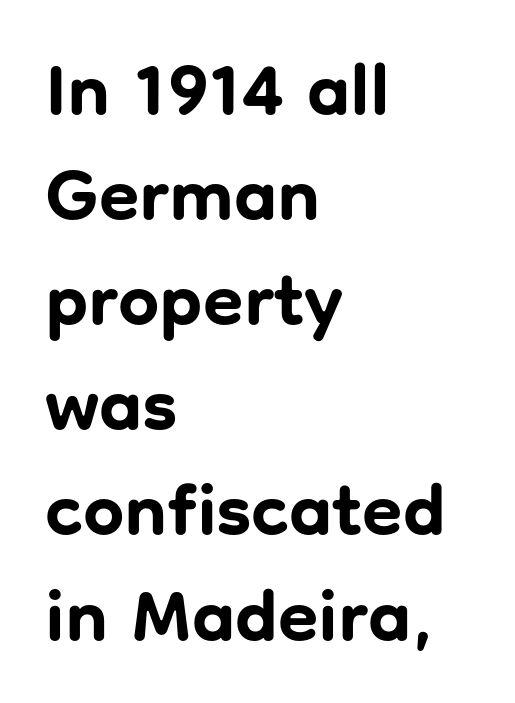
Students, observe: this is what conventionally led text looks like. In CSS terms this would be text-align: left. Stroke terminals: plain, sans-serif. The horizontal fit of the characters is conventional and even. The rendering uses natural spacing where letterforms have individual widths. The typography opts for an upright posture over an oblique one.
